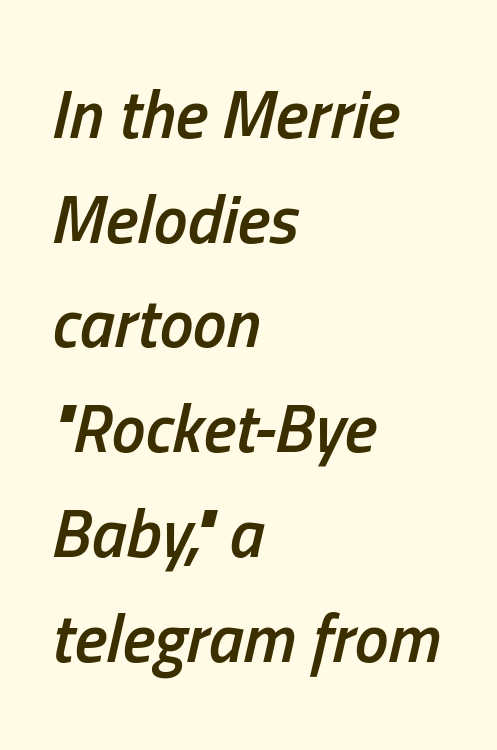
Short note: letters normally spaced. Descenders hang freely into open space. One glance says typical: line gaps are just what's usual. Spacing verdict: proportional, widths tailored to each character. Slant detected: the letters are inclined. This rendering uses left alignment, leaving the right contour irregular.
